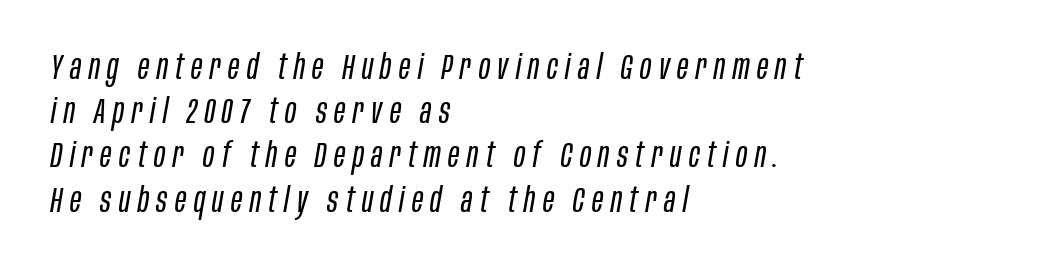
The image shows 34 px regular-weight, condensed type, italic (leaning right); set left-aligned, normal line spacing (1.3x), unusually wide letter spacing (+0.22 em), not underlined; low stroke contrast and a large x-height.
